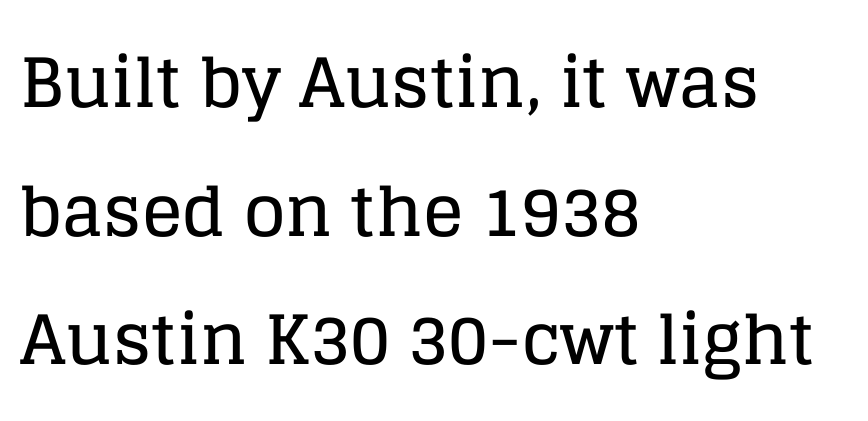
Q: Is the text italic (slanted)? A: No, it is upright.
Q: Is the typeface a serif or a sans-serif typeface? A: Serif.
Q: Is the text underlined? A: No.
Q: How is the paragraph aligned? A: Left-aligned.
Q: Is the spacing between letters normal or unusually wide? A: Normal.
Q: Width (condensed, normal, or wide)? A: Normal.
Q: Stroke contrast? A: Low.
Q: x-height? A: Large.
Q: Monospaced? A: No.
